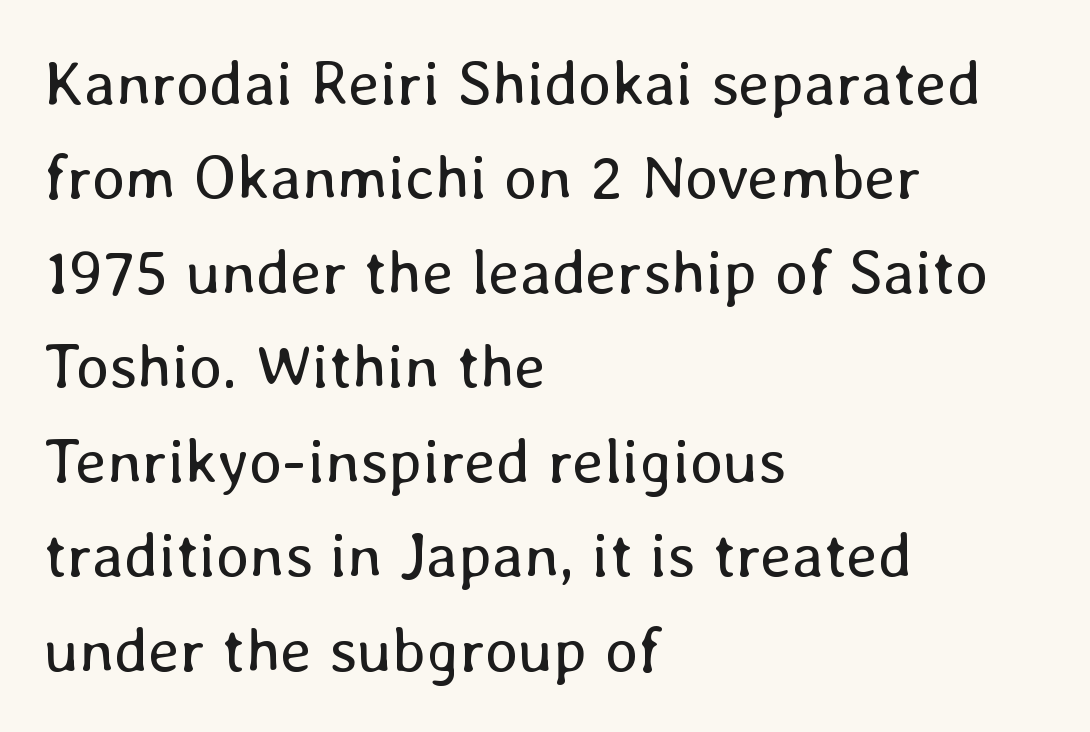
Q: Is the text bold? A: No.
Q: Is the text italic (slanted)? A: No, it is upright.
Q: Is the text underlined? A: No.
Q: How is the paragraph aligned? A: Left-aligned.
Q: Is the spacing between letters normal or unusually wide? A: Normal.
Q: Is the spacing between lines tight, normal or loose? A: Normal.
Q: Width (condensed, normal, or wide)? A: Normal.
Q: Stroke contrast? A: Low.
Q: x-height? A: Medium.
Q: Monospaced? A: No.
